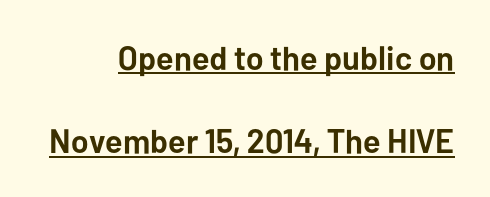
Q: Is the text bold? A: Yes.
Q: Is the text italic (slanted)? A: No, it is upright.
Q: Is the typeface a serif or a sans-serif typeface? A: Sans-serif.
Q: Is the text underlined? A: Yes.
Q: How is the paragraph aligned? A: Right-aligned.
Q: Is the spacing between letters normal or unusually wide? A: Normal.
Q: Is the spacing between lines tight, normal or loose? A: Loose.
Q: Width (condensed, normal, or wide)? A: Normal.
Q: Stroke contrast? A: Low.
Q: x-height? A: Medium.
Q: Monospaced? A: No.
